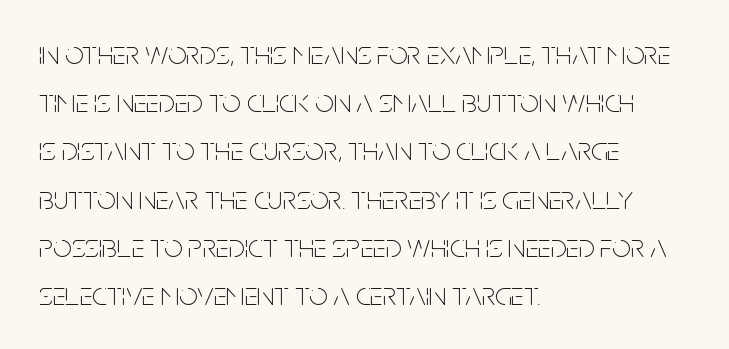
{"serif": "no", "italic": "no", "bold": "no", "weight": "thin", "width": "condensed", "stroke_contrast": "low", "x_height": "large", "monospaced": "no", "underline": "no", "align": "left", "line_spacing": "normal", "line_spacing_ratio": 1.46, "letter_spacing": "normal", "letter_spacing_em": 0.0, "glyph_px": 33}
